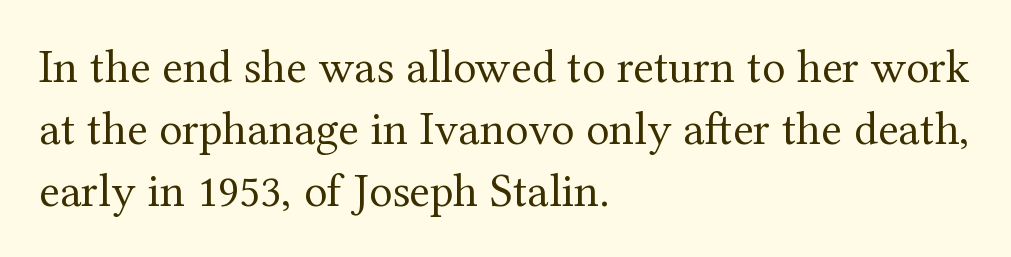
{"serif": "yes", "italic": "no", "bold": "no", "weight": "regular", "width": "normal", "stroke_contrast": "medium", "x_height": "medium", "monospaced": "no", "underline": "no", "align": "left", "line_spacing": "normal", "line_spacing_ratio": 1.29, "letter_spacing": "normal", "letter_spacing_em": 0.0, "glyph_px": 48}
